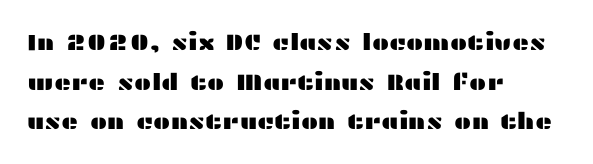
Q: Is the text italic (slanted)? A: No, it is upright.
Q: Is the text underlined? A: No.
Q: How is the paragraph aligned? A: Left-aligned.
Q: Is the spacing between letters normal or unusually wide? A: Normal.
